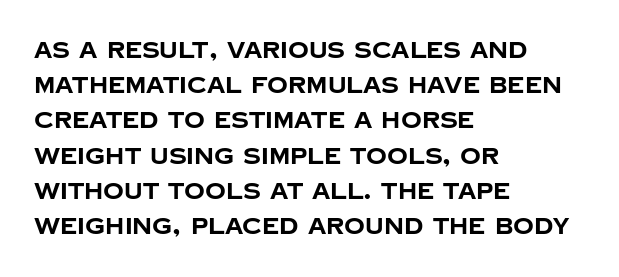
Q: Is the text bold? A: Yes.
Q: Is the text italic (slanted)? A: No, it is upright.
Q: Is the text underlined? A: No.
Q: How is the paragraph aligned? A: Left-aligned.
Q: Is the spacing between letters normal or unusually wide? A: Normal.
Q: Is the spacing between lines tight, normal or loose? A: Normal.
